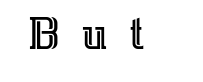
The image shows 50 px text type, upright; set unusually wide letter spacing (+0.43 em), not underlined; a medium x-height.
